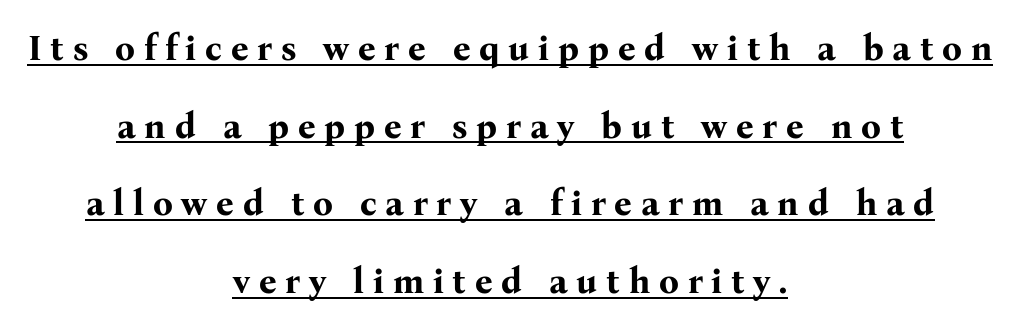
Q: Is the text bold? A: Yes.
Q: Is the text italic (slanted)? A: No, it is upright.
Q: Is the typeface a serif or a sans-serif typeface? A: Serif.
Q: Is the text underlined? A: Yes.
Q: How is the paragraph aligned? A: Centered.
Q: Is the spacing between letters normal or unusually wide? A: Unusually wide.
Q: Is the spacing between lines tight, normal or loose? A: Loose.
Q: Width (condensed, normal, or wide)? A: Normal.
Q: Stroke contrast? A: Medium.
Q: x-height? A: Medium.
Q: Monospaced? A: No.
